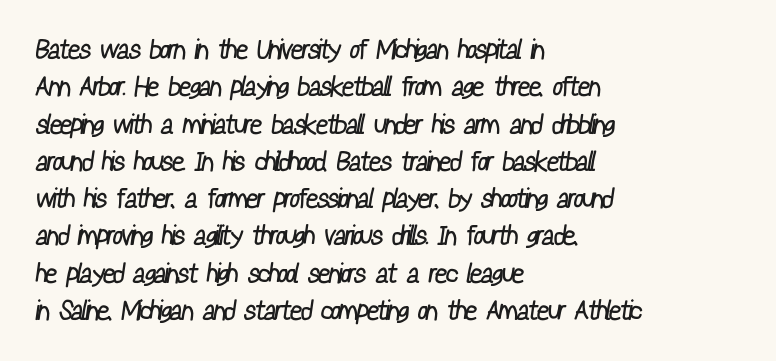
The image shows 27 px text type; set left-aligned, normal line spacing (1.38x), normal letter spacing, not underlined.
